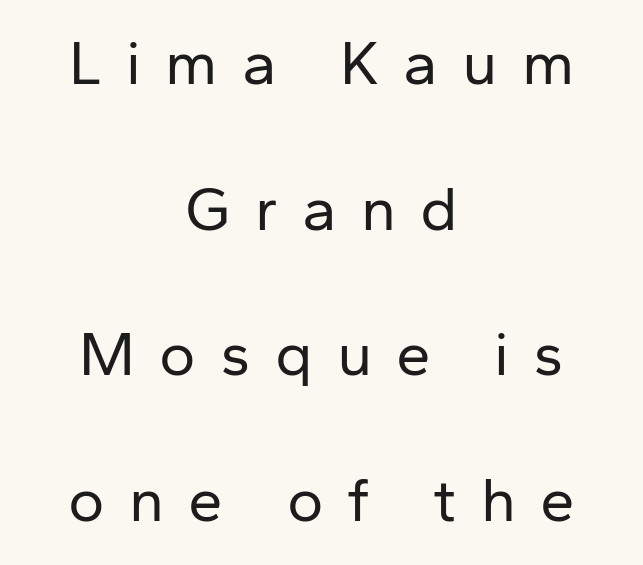
{"serif": "no", "italic": "no", "bold": "no", "weight": "regular", "width": "normal", "stroke_contrast": "low", "x_height": "medium", "monospaced": "no", "underline": "no", "align": "center", "line_spacing": "loose", "line_spacing_ratio": 2.35, "letter_spacing": "wide", "letter_spacing_em": 0.39, "glyph_px": 62}
